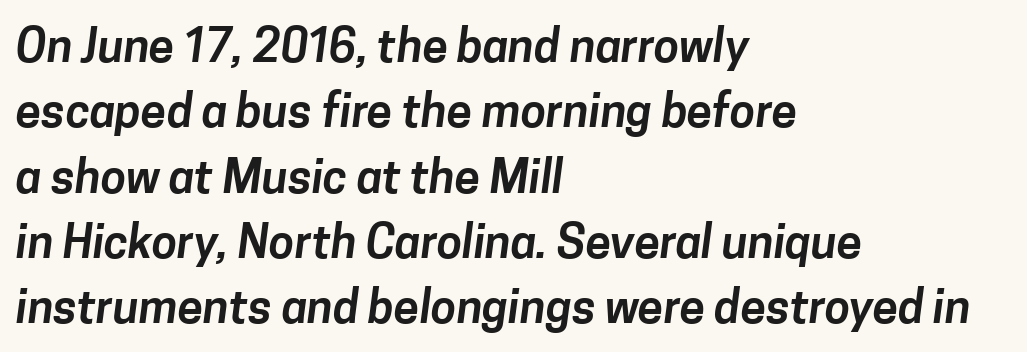
{"serif": "no", "width": "normal", "stroke_contrast": "low", "x_height": "medium", "monospaced": "no", "underline": "no", "align": "left", "line_spacing": "normal", "line_spacing_ratio": 1.42, "letter_spacing": "normal", "letter_spacing_em": 0.0, "glyph_px": 46}
